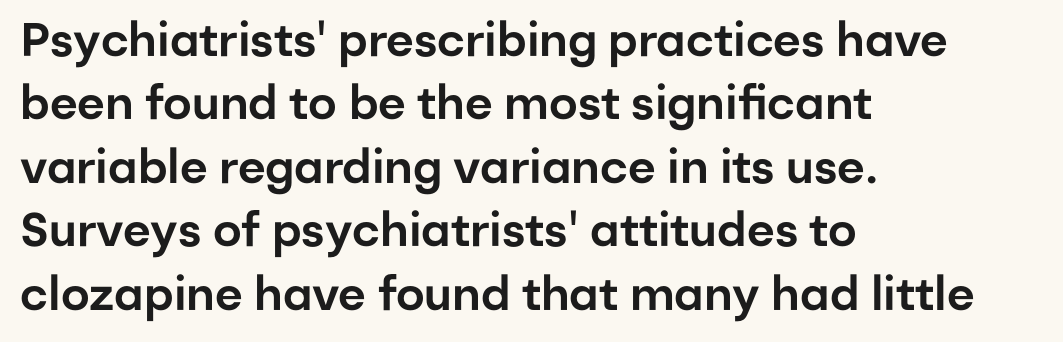
Q: Is the text italic (slanted)? A: No, it is upright.
Q: Is the typeface a serif or a sans-serif typeface? A: Sans-serif.
Q: Is the text underlined? A: No.
Q: How is the paragraph aligned? A: Left-aligned.
Q: Is the spacing between letters normal or unusually wide? A: Normal.
Q: Is the spacing between lines tight, normal or loose? A: Normal.
Q: Width (condensed, normal, or wide)? A: Normal.
Q: Stroke contrast? A: Low.
Q: x-height? A: Medium.
Q: Monospaced? A: No.
